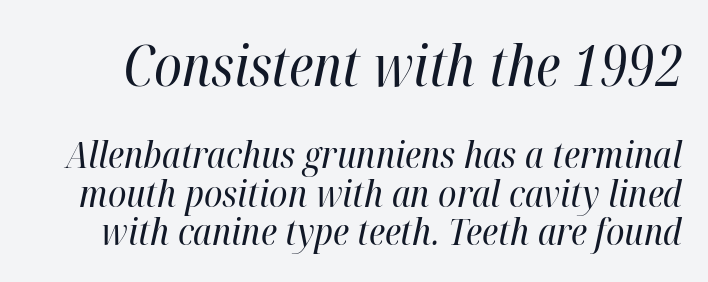
{"italic": "yes", "lean": "right", "slant_degrees": 12, "bold": "no", "weight": "regular", "width": "condensed", "stroke_contrast": "high", "x_height": "medium", "monospaced": "no", "underline": "no", "line_spacing": "tight", "line_spacing_ratio": 1.03, "letter_spacing": "normal", "letter_spacing_em": 0.0, "larger_block": "first", "size_ratio": 1.51, "glyph_px": 56}
